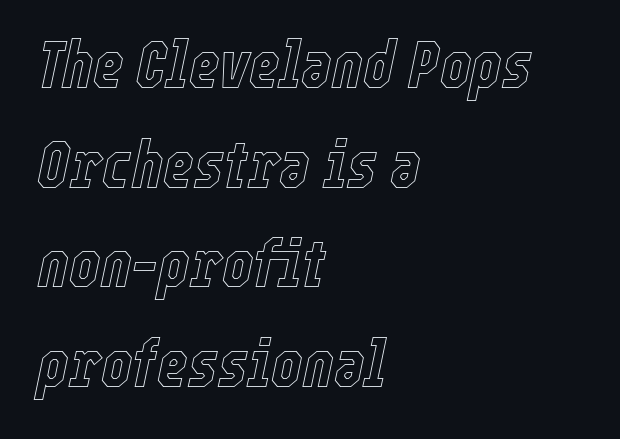
The image shows 66 px condensed type, italic (leaning right); set left-aligned, normal line spacing (1.51x), normal letter spacing, not underlined; a medium x-height.
